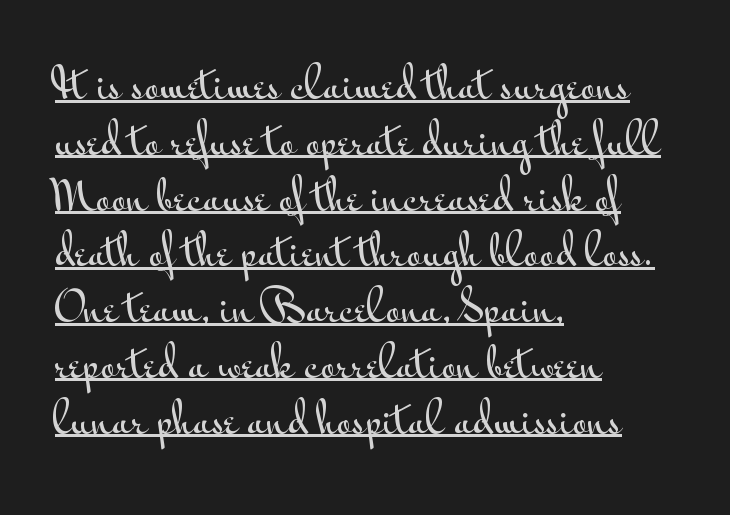
Somebody hit Ctrl+U on this one — the words are underlined. The face used here is proportionally spaced, like ordinary book or web type. These lines are composed in type without serifs. Horizontally, the lines are justified to the leading edge only. Each new line begins a customary step beneath the previous one.
